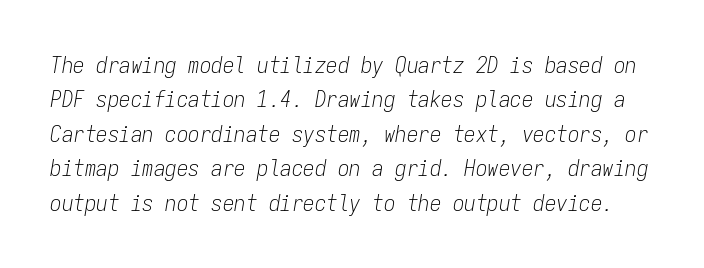
Nothing unusual about the tracking: characters are spaced as the font intends. The cut favours lightness, reaching ordinary text weight at its darkest. This block has exactly the height ordinary leading produces. Each row of text sits above clean, open space.
